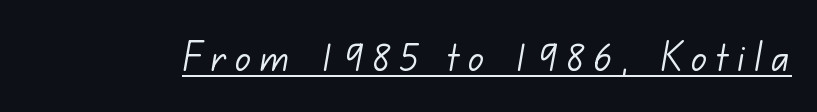
{"serif": "no", "bold": "no", "weight": "light", "width": "normal", "stroke_contrast": "low", "x_height": "small", "monospaced": "no", "underline": "yes", "letter_spacing": "wide", "letter_spacing_em": 0.2, "glyph_px": 47}
